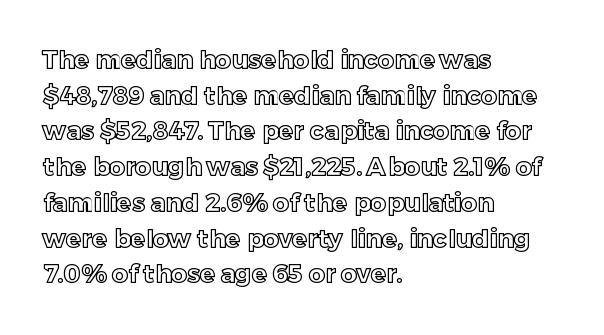
Q: Is the text italic (slanted)? A: No, it is upright.
Q: Is the text underlined? A: No.
Q: How is the paragraph aligned? A: Left-aligned.
Q: Is the spacing between letters normal or unusually wide? A: Normal.
Q: Is the spacing between lines tight, normal or loose? A: Normal.
